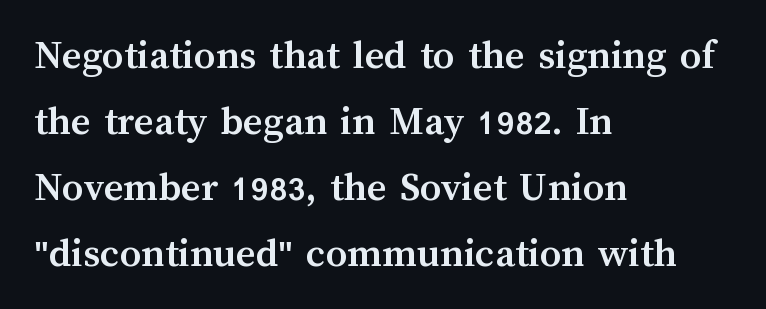
Think of a printed novel: that variable character pitch is what you see here. The line texture is even and compact thanks to regular tracking. Decoration check: the copy has no underline. Layout note: lines flush left. The letters stand straight up with perfectly vertical stems.
